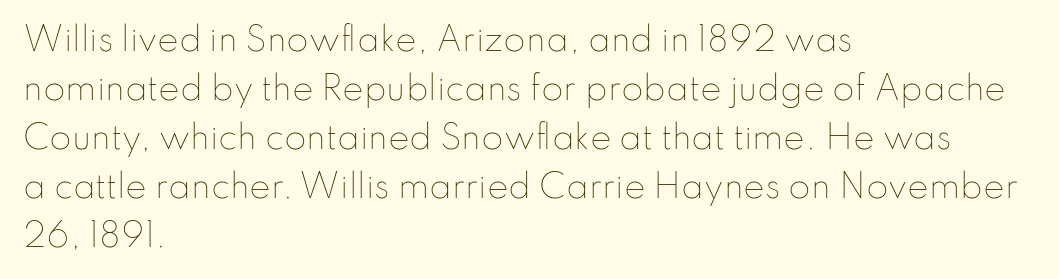
The image shows 32 px thin type, upright; set left-aligned, normal line spacing (1.53x), normal letter spacing, not underlined; low stroke contrast and a small x-height.
